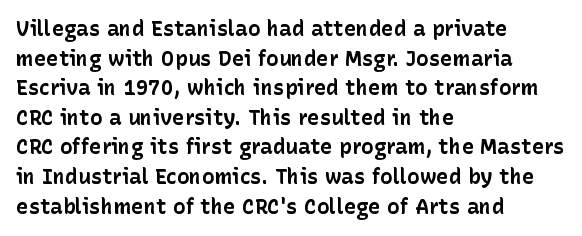
The image shows 21 px bold type, upright; set left-aligned, normal line spacing (1.41x), normal letter spacing, not underlined.
